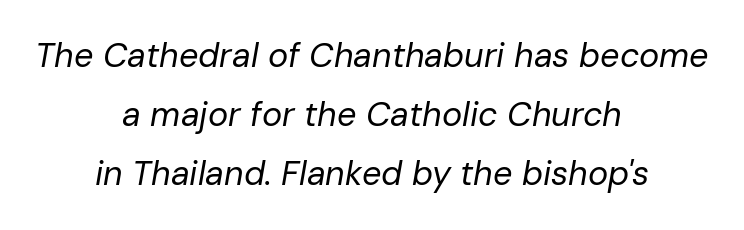
Q: Is the text bold? A: No.
Q: Is the text italic (slanted)? A: Yes, it leans right by about 10 degrees.
Q: Is the text underlined? A: No.
Q: How is the paragraph aligned? A: Centered.
Q: Is the spacing between letters normal or unusually wide? A: Normal.
Q: Width (condensed, normal, or wide)? A: Normal.
Q: Stroke contrast? A: Low.
Q: x-height? A: Medium.
Q: Monospaced? A: No.
